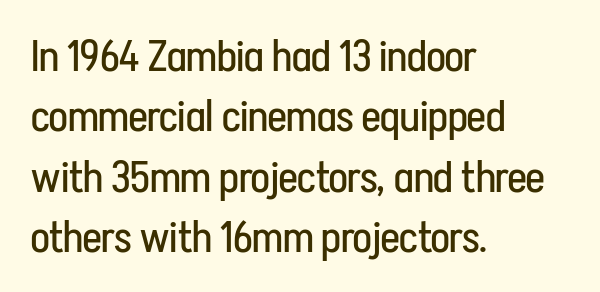
Nope, not italic — everything's standing straight. There is no visible air inserted between adjacent glyphs. The leading is moderate, giving the passage an even texture. Bare-footed words on every line.
